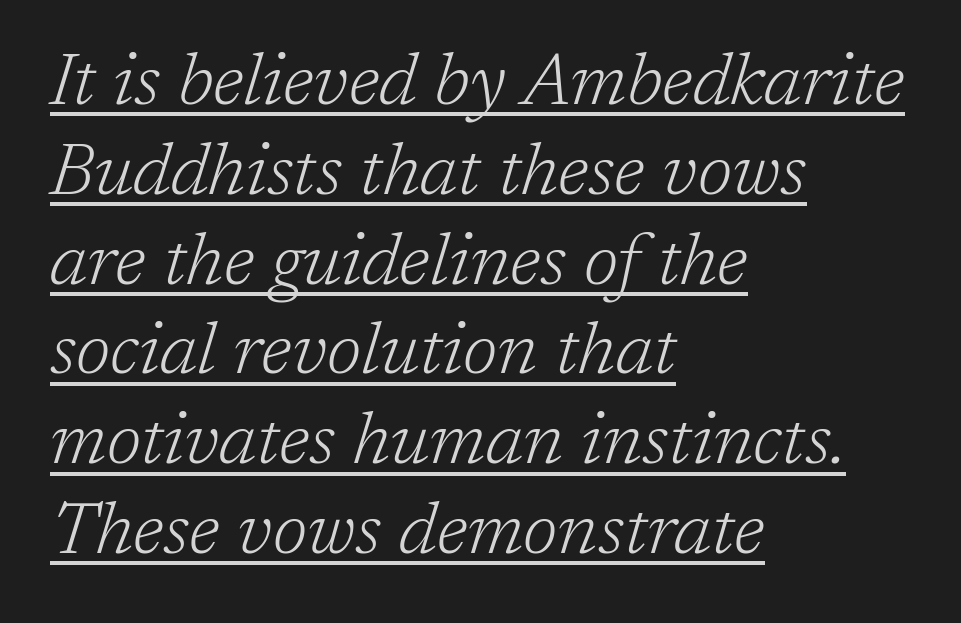
Q: Is the text bold? A: No.
Q: Is the text italic (slanted)? A: Yes, it leans right by about 17 degrees.
Q: Is the typeface a serif or a sans-serif typeface? A: Serif.
Q: Is the text underlined? A: Yes.
Q: How is the paragraph aligned? A: Left-aligned.
Q: Is the spacing between letters normal or unusually wide? A: Normal.
Q: Width (condensed, normal, or wide)? A: Normal.
Q: Stroke contrast? A: Low.
Q: x-height? A: Medium.
Q: Monospaced? A: No.
